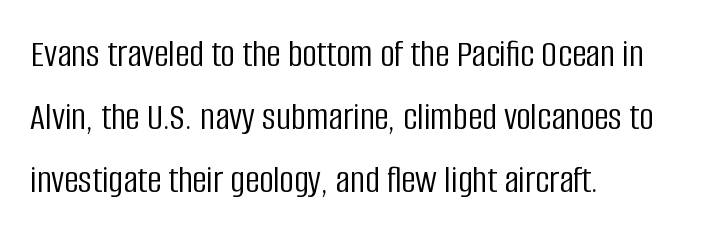
Q: Is the text bold? A: No.
Q: Is the text italic (slanted)? A: No, it is upright.
Q: Is the typeface a serif or a sans-serif typeface? A: Sans-serif.
Q: Is the text underlined? A: No.
Q: How is the paragraph aligned? A: Left-aligned.
Q: Is the spacing between letters normal or unusually wide? A: Normal.
Q: Is the spacing between lines tight, normal or loose? A: Normal.
Q: Width (condensed, normal, or wide)? A: Condensed.
Q: Stroke contrast? A: Low.
Q: x-height? A: Large.
Q: Monospaced? A: No.
